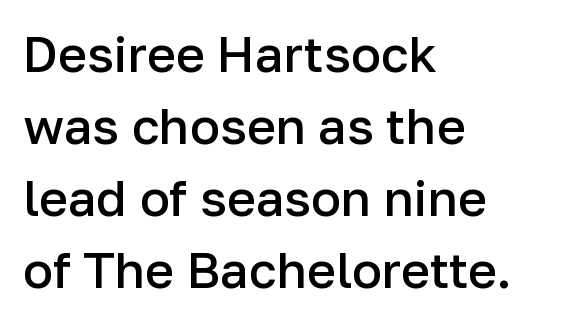
Q: Is the text bold? A: Semi-bold.
Q: Is the text italic (slanted)? A: No, it is upright.
Q: Is the typeface a serif or a sans-serif typeface? A: Sans-serif.
Q: Is the text underlined? A: No.
Q: How is the paragraph aligned? A: Left-aligned.
Q: Is the spacing between letters normal or unusually wide? A: Normal.
Q: Is the spacing between lines tight, normal or loose? A: Normal.
Q: Width (condensed, normal, or wide)? A: Normal.
Q: Stroke contrast? A: Low.
Q: x-height? A: Medium.
Q: Monospaced? A: No.
